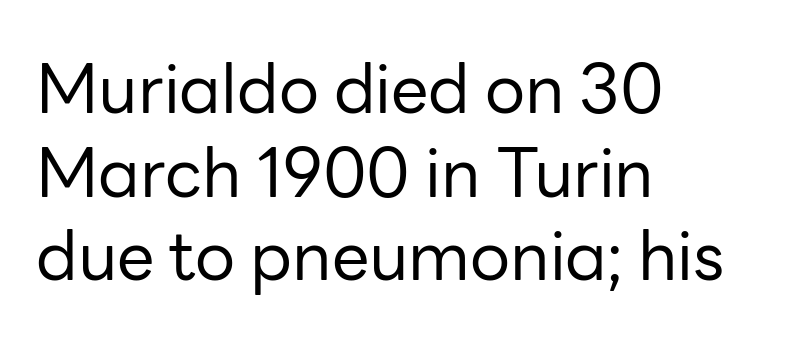
Q: Is the text bold? A: No.
Q: Is the text italic (slanted)? A: No, it is upright.
Q: Is the typeface a serif or a sans-serif typeface? A: Sans-serif.
Q: Is the text underlined? A: No.
Q: How is the paragraph aligned? A: Left-aligned.
Q: Is the spacing between letters normal or unusually wide? A: Normal.
Q: Is the spacing between lines tight, normal or loose? A: Normal.
Q: Width (condensed, normal, or wide)? A: Normal.
Q: Stroke contrast? A: Low.
Q: x-height? A: Medium.
Q: Monospaced? A: No.
